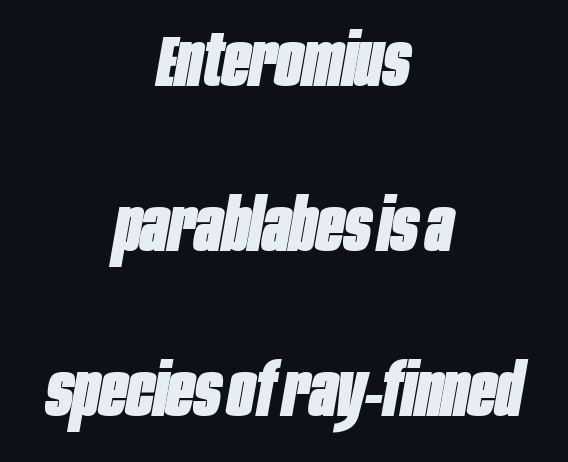
The image shows 72 px heavy, condensed type, italic (leaning right); set centered, loose line spacing (2.29x), normal letter spacing, not underlined; low stroke contrast and a large x-height.
